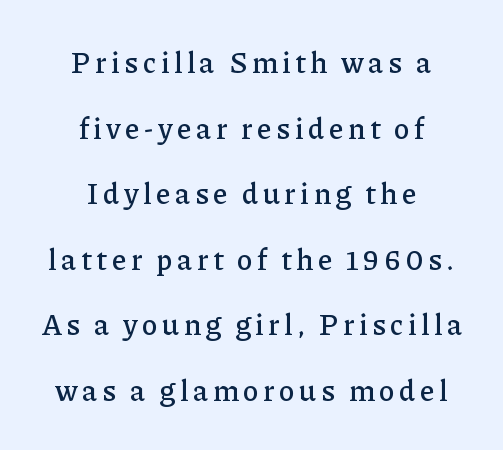
Q: Is the text italic (slanted)? A: No, it is upright.
Q: Is the typeface a serif or a sans-serif typeface? A: Serif.
Q: Is the text underlined? A: No.
Q: How is the paragraph aligned? A: Centered.
Q: Is the spacing between lines tight, normal or loose? A: Loose.
Q: Width (condensed, normal, or wide)? A: Normal.
Q: Stroke contrast? A: Low.
Q: x-height? A: Medium.
Q: Monospaced? A: No.
